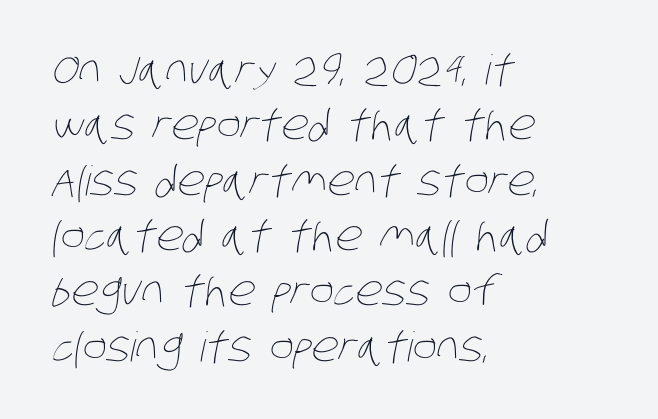
The image shows 41 px thin, condensed type; set left-aligned, normal line spacing (1.35x), normal letter spacing, not underlined; low stroke contrast and a large x-height.
